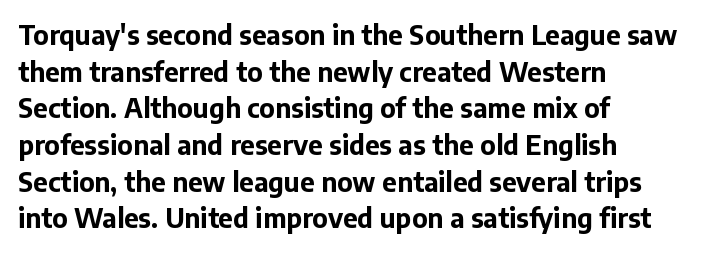
Q: Is the text bold? A: Yes.
Q: Is the text italic (slanted)? A: No, it is upright.
Q: Is the text underlined? A: No.
Q: How is the paragraph aligned? A: Left-aligned.
Q: Is the spacing between letters normal or unusually wide? A: Normal.
Q: Is the spacing between lines tight, normal or loose? A: Normal.
